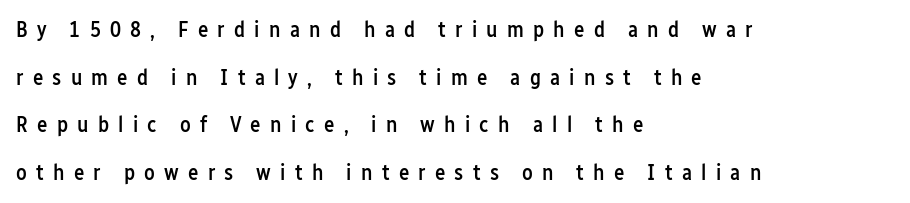
The leading is generous, giving the passage an open texture. The gaps between neighbouring characters are conspicuously large. Strokes here are thickened, but only to semibold level. It's the straight-up-and-down kind of type.
